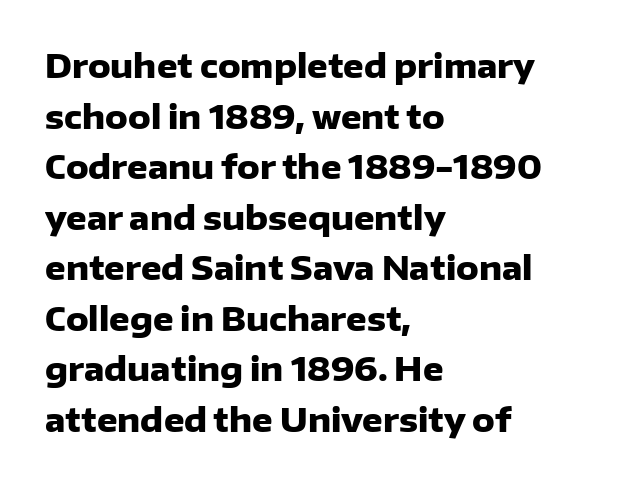
{"serif": "no", "italic": "no", "bold": "yes", "weight": "heavy", "width": "normal", "stroke_contrast": "low", "x_height": "medium", "monospaced": "no", "underline": "no", "align": "left", "line_spacing": "normal", "line_spacing_ratio": 1.58, "letter_spacing": "normal", "letter_spacing_em": 0.0, "glyph_px": 32}
